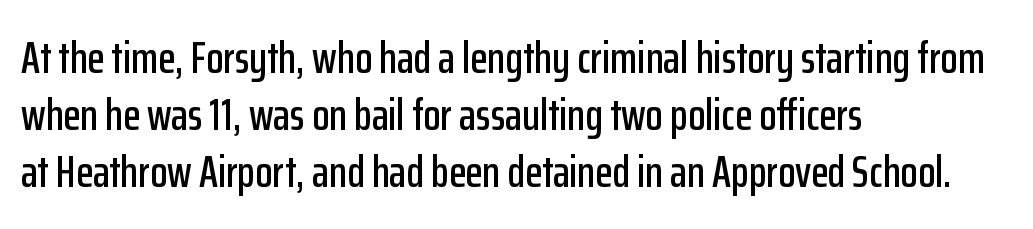
The image shows 45 px condensed sans-serif type, upright; set left-aligned, normal line spacing (1.27x), normal letter spacing, not underlined; low stroke contrast and a medium x-height.
